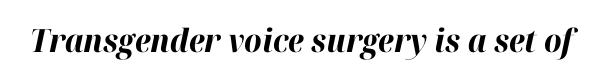
{"italic": "yes", "lean": "right", "slant_degrees": 12, "bold": "yes", "weight": "bold", "width": "normal", "stroke_contrast": "high", "x_height": "medium", "monospaced": "no", "underline": "no", "letter_spacing": "normal", "letter_spacing_em": 0.0, "glyph_px": 32}
